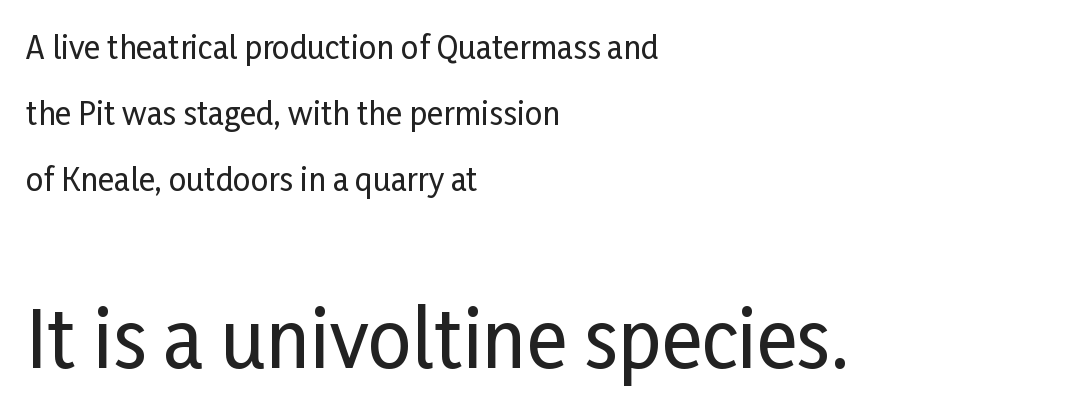
The image shows 77 px condensed sans-serif type, upright; set left-aligned, loose line spacing (2.13x), normal letter spacing, not underlined; the second (bottom) block is 2.48x larger; low stroke contrast and a medium x-height.
